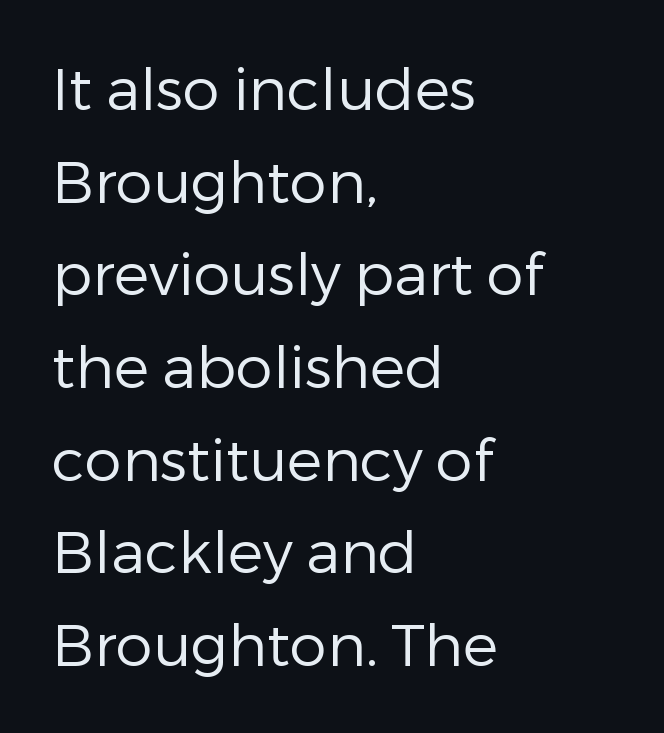
Rule under the text: the space is simply empty. The letterforms sit shoulder to shoulder at normal distance. Do the characters align in a grid? No, the font is proportional. Unlike a traditional serif, this face leaves its strokes unadorned.
